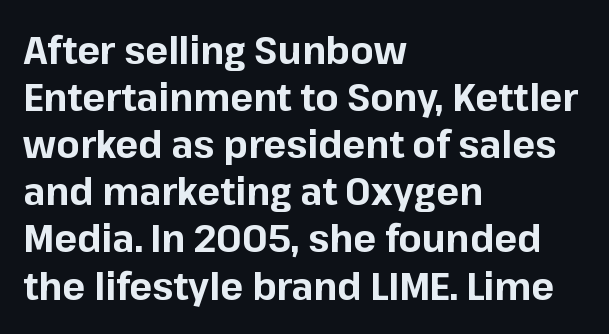
{"serif": "no", "italic": "no", "bold": "yes", "weight": "bold", "width": "normal", "stroke_contrast": "low", "x_height": "medium", "monospaced": "no", "underline": "no", "align": "left", "line_spacing_ratio": 1.24, "letter_spacing": "normal", "letter_spacing_em": 0.0, "glyph_px": 38}
